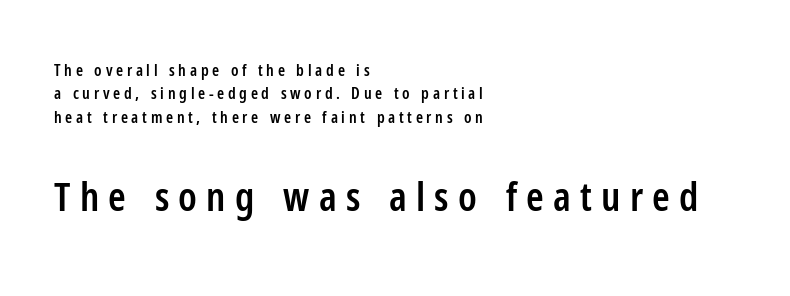
Any mark beneath the type? The region is blank. Compare the two chunks: the lower has the greater cap height. Alignment: flush left. Strokes here are thickened, but only to semibold level. Does extra space separate the letters? Yes, quite a lot of it. When letters stand straight like this, we call the style roman or upright.
